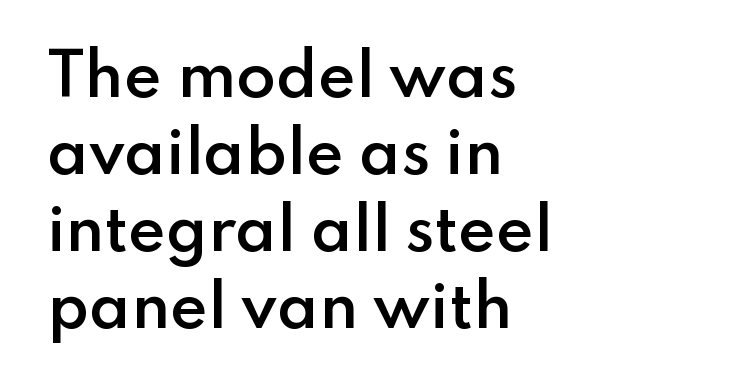
The ragged edge is on the right, which tells us the setting is flush left. Each row of text sits above clean, open space. The passage shown is typeset with a sans-serif family. Students, note that the glyphs here touch the page at normal intervals. Moderately thickened strokes mark this as semibold type.
